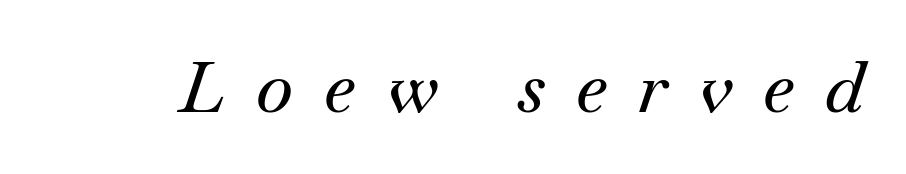
There's an unmistakable incline to the writing here. Type style note: has serifs. Do the characters align in a grid? No, the font is proportional. The tracking jumps out immediately: characters are airy and widely separated. The space directly below the letters is spotless.
